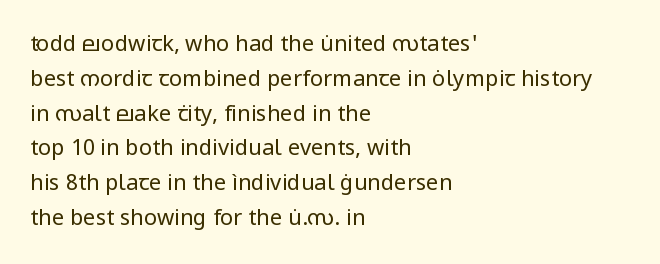
The image shows 22 px text type, upright; set left-aligned, normal line spacing (1.58x), normal letter spacing, not underlined.
